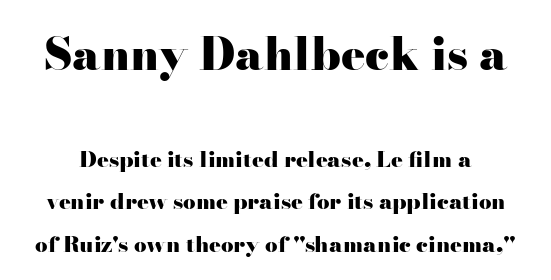
{"serif": "yes", "italic": "no", "bold": "yes", "weight": "heavy", "width": "wide", "stroke_contrast": "high", "x_height": "small", "monospaced": "no", "underline": "no", "line_spacing": "loose", "line_spacing_ratio": 1.93, "letter_spacing": "normal", "letter_spacing_em": 0.0, "larger_block": "first", "size_ratio": 2.05, "glyph_px": 45}
